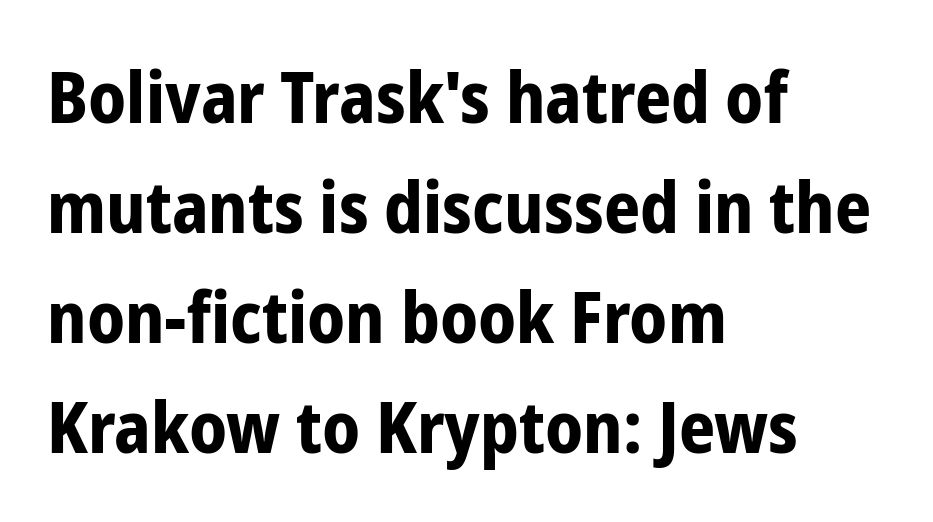
Q: Is the text bold? A: Yes.
Q: Is the text italic (slanted)? A: No, it is upright.
Q: Is the typeface a serif or a sans-serif typeface? A: Sans-serif.
Q: Is the text underlined? A: No.
Q: How is the paragraph aligned? A: Left-aligned.
Q: Is the spacing between letters normal or unusually wide? A: Normal.
Q: Is the spacing between lines tight, normal or loose? A: Normal.
Q: Width (condensed, normal, or wide)? A: Condensed.
Q: Stroke contrast? A: Low.
Q: x-height? A: Medium.
Q: Monospaced? A: No.
